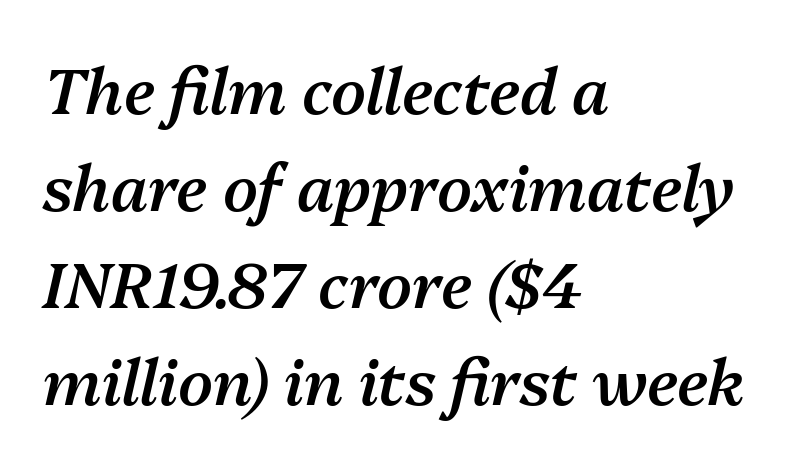
The paragraph shown leans on its left margin. It's the slanting kind of type. The sample has been set in demibold, a notch under bold. This rendering features lettering with no underline. Here the designer chose a conventional face with non-uniform glyph widths. Each word holds together tightly as a unit, with standard inter-letter gaps.
